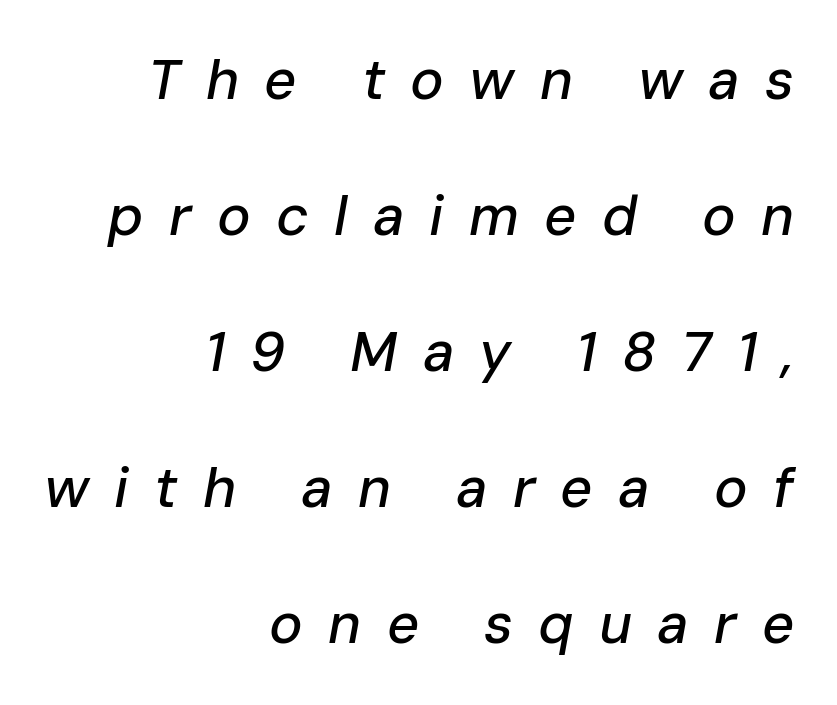
Slant detected: the letters are inclined. Here the glyphs are tracked loosely, breaking word shapes into spaced letters. These lines are rendered in a variable-pitch font. Each new line begins a long way beneath the previous one. Check the space under the baseline: it is left empty. Short and long lines alike share a common ending point at right.
